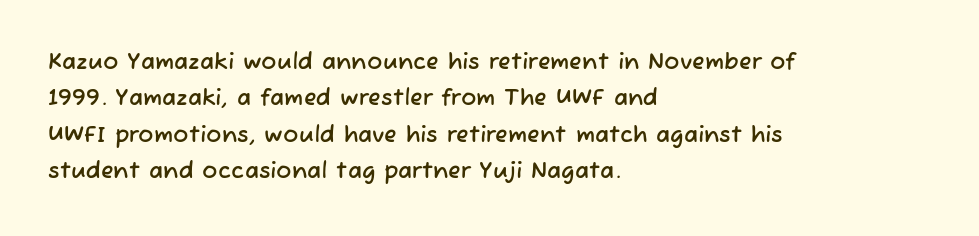
The image shows 23 px text type; set left-aligned, normal line spacing (1.58x), normal letter spacing, not underlined.
